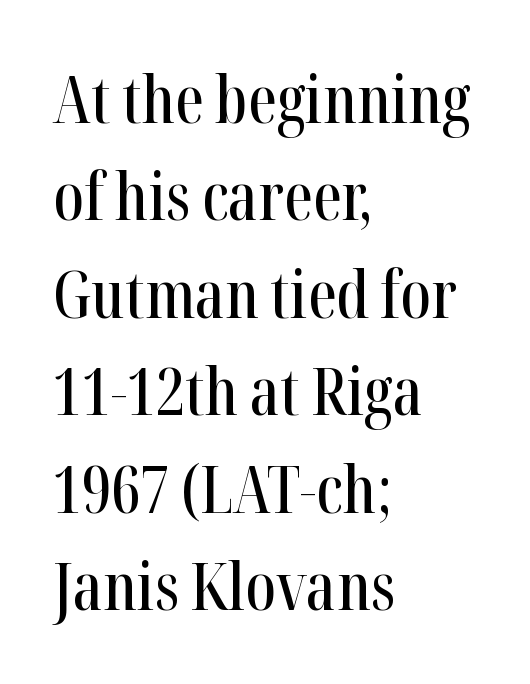
The image shows 65 px condensed serif type, upright; set left-aligned, normal line spacing (1.5x), normal letter spacing, not underlined; high stroke contrast and a medium x-height.
